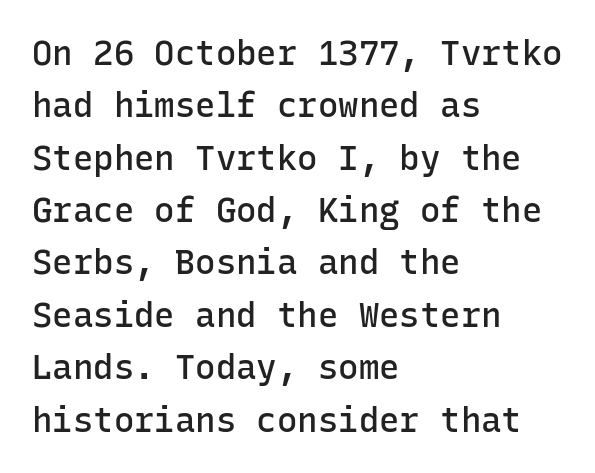
{"serif": "no", "italic": "no", "bold": "semi", "weight": "semibold", "width": "normal", "stroke_contrast": "low", "x_height": "medium", "monospaced": "yes", "underline": "no", "align": "left", "line_spacing": "normal", "line_spacing_ratio": 1.54, "letter_spacing": "normal", "letter_spacing_em": 0.0, "glyph_px": 34}
